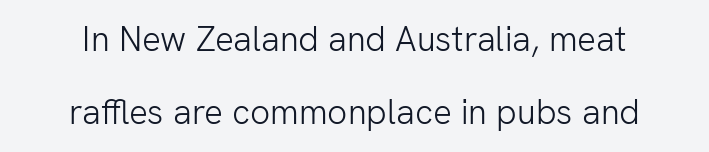
Q: Is the text bold? A: No.
Q: Is the text italic (slanted)? A: No, it is upright.
Q: Is the typeface a serif or a sans-serif typeface? A: Sans-serif.
Q: Is the text underlined? A: No.
Q: How is the paragraph aligned? A: Centered.
Q: Is the spacing between letters normal or unusually wide? A: Normal.
Q: Is the spacing between lines tight, normal or loose? A: Loose.
Q: Width (condensed, normal, or wide)? A: Normal.
Q: Stroke contrast? A: Low.
Q: x-height? A: Medium.
Q: Monospaced? A: No.
